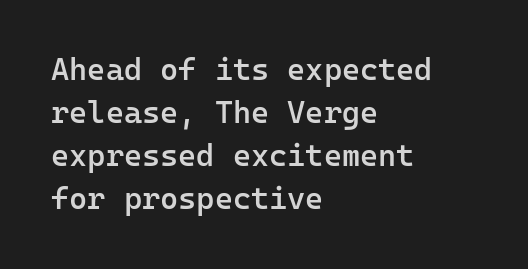
{"serif": "no", "italic": "no", "bold": "semi", "weight": "semibold", "width": "normal", "stroke_contrast": "low", "x_height": "medium", "monospaced": "yes", "underline": "no", "align": "left", "line_spacing": "normal", "line_spacing_ratio": 1.39, "letter_spacing": "normal", "letter_spacing_em": 0.0, "glyph_px": 31}
